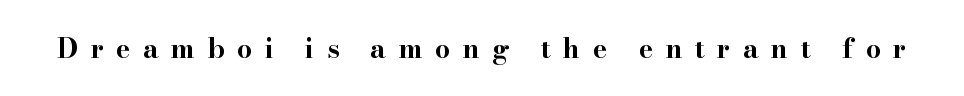
Q: Is the text bold? A: Yes.
Q: Is the text italic (slanted)? A: No, it is upright.
Q: Is the text underlined? A: No.
Q: Is the spacing between letters normal or unusually wide? A: Unusually wide.
